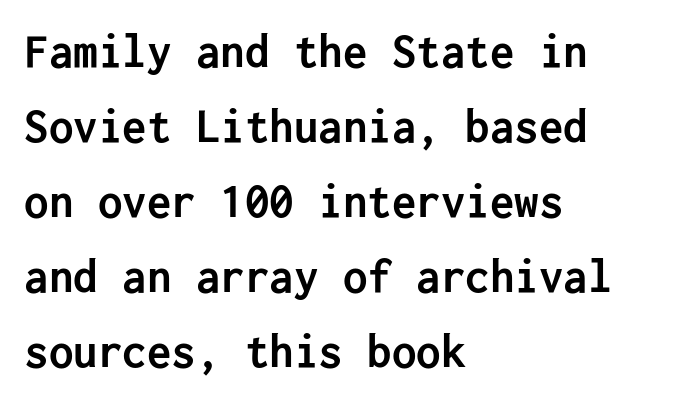
Quick note: underline off. The typeface chosen for these lines omits serifs. Students, observe: this is what conventionally led text looks like. The type is set solid horizontally, with unmodified tracking. You can tell it's not italic because the verticals are truly vertical.
